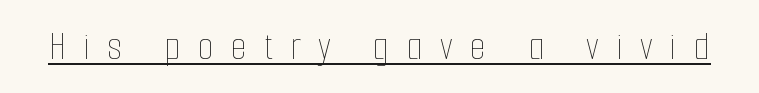
The letters advance in unequal steps, a hallmark of proportional type. This sample uses expanded letter spacing, leaving extra air between glyphs. These characters rest on top of a visible drawn line. Weight: not bold — regular or lighter. Posture: straight, roman, zero tilt.
